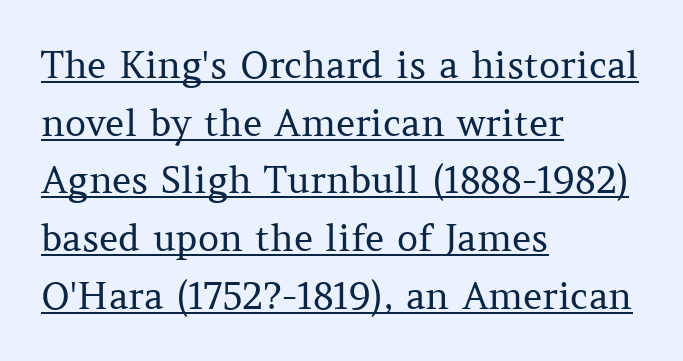
{"serif": "yes", "italic": "no", "bold": "no", "weight": "regular", "width": "normal", "stroke_contrast": "medium", "x_height": "medium", "monospaced": "no", "underline": "yes", "align": "left", "line_spacing": "normal", "line_spacing_ratio": 1.56, "letter_spacing": "normal", "letter_spacing_em": 0.0, "glyph_px": 37}
